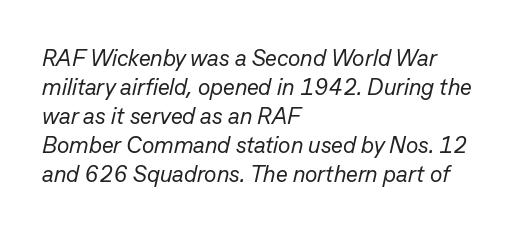
Q: Is the text bold? A: No.
Q: Is the text italic (slanted)? A: Yes, it leans right by about 13 degrees.
Q: Is the text underlined? A: No.
Q: How is the paragraph aligned? A: Left-aligned.
Q: Is the spacing between letters normal or unusually wide? A: Normal.
Q: Is the spacing between lines tight, normal or loose? A: Normal.
